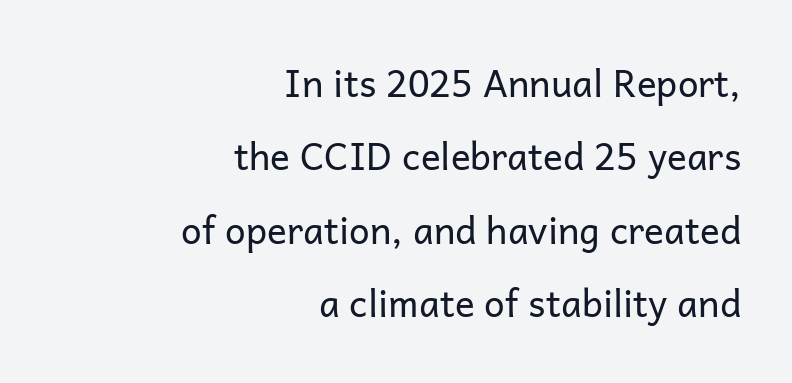
{"serif": "no", "italic": "no", "bold": "no", "weight": "regular", "width": "normal", "stroke_contrast": "low", "x_height": "medium", "monospaced": "no", "underline": "no", "align": "right", "line_spacing": "loose", "line_spacing_ratio": 1.98, "letter_spacing": "normal", "letter_spacing_em": 0.0, "glyph_px": 37}
